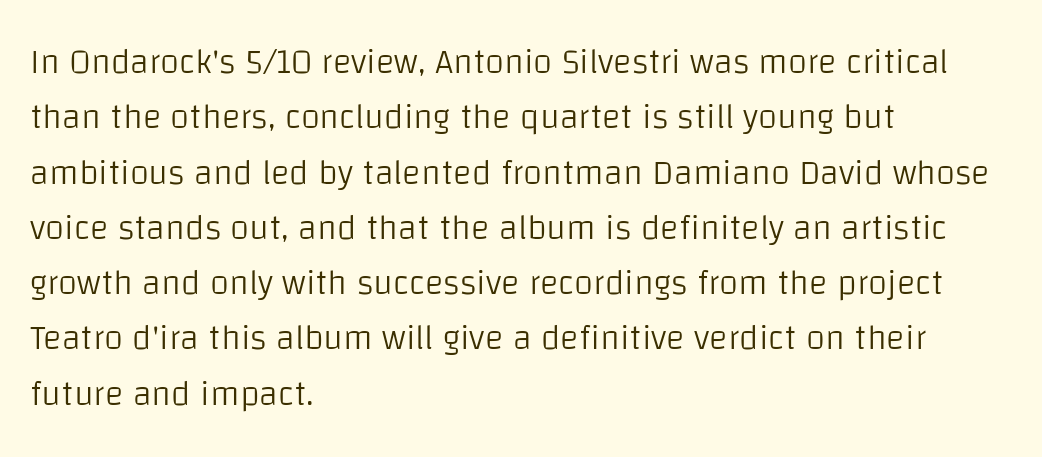
{"serif": "no", "italic": "no", "bold": "no", "weight": "light", "width": "normal", "stroke_contrast": "low", "x_height": "large", "monospaced": "no", "underline": "no", "align": "left", "line_spacing": "normal", "line_spacing_ratio": 1.58, "letter_spacing": "normal", "letter_spacing_em": 0.0, "glyph_px": 35}
